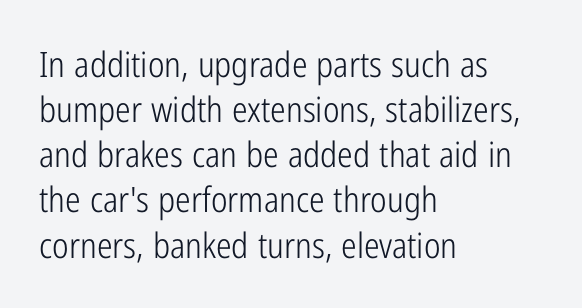
The image shows 35 px light, condensed sans-serif type, upright; set left-aligned, normal line spacing (1.29x), normal letter spacing, not underlined; low stroke contrast and a medium x-height.
